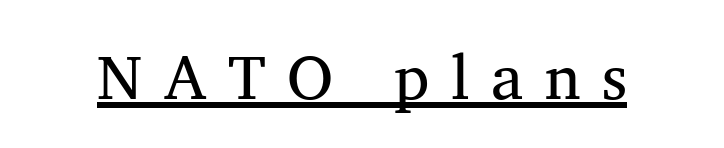
The image shows 63 px regular-weight serif type, upright; set unusually wide letter spacing (+0.34 em), underlined; medium stroke contrast and a medium x-height.
